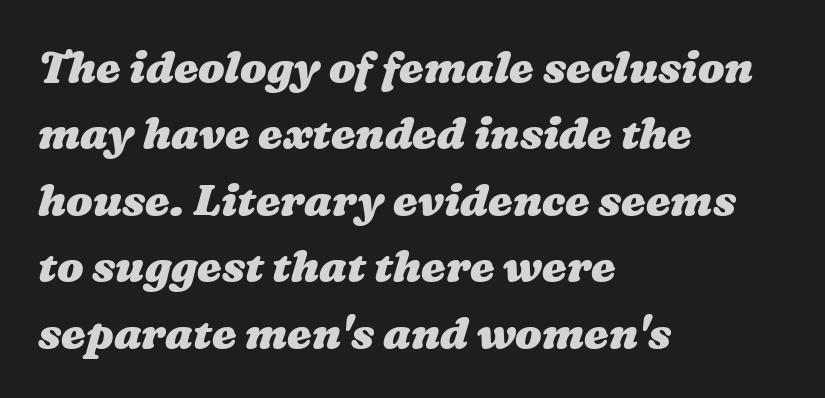
Every letter is thick-stroked: bold, no question. These lines keep a tight, regular rhythm from letter to letter. The letters advance in unequal steps, a hallmark of proportional type. A bare baseline throughout the passage. The rows are spaced the way most documents space them. These lines are set flush left with a ragged right edge.
